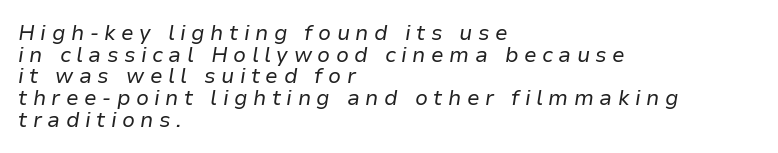
{"italic": "yes", "lean": "right", "slant_degrees": 9, "bold": "no", "underline": "no", "align": "left", "line_spacing": "tight", "line_spacing_ratio": 1.03, "letter_spacing": "wide", "letter_spacing_em": 0.26, "glyph_px": 21}
